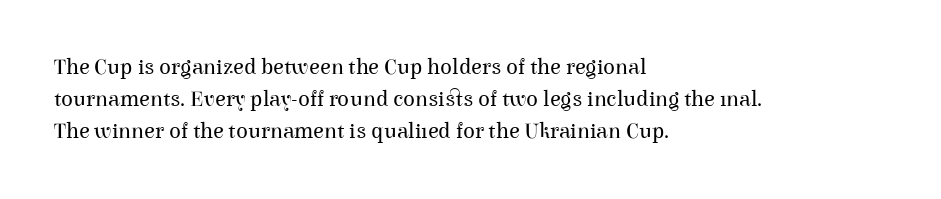
{"italic": "no", "bold": "no", "underline": "no", "align": "left", "line_spacing": "normal", "line_spacing_ratio": 1.45, "letter_spacing": "normal", "letter_spacing_em": 0.0, "glyph_px": 22}
